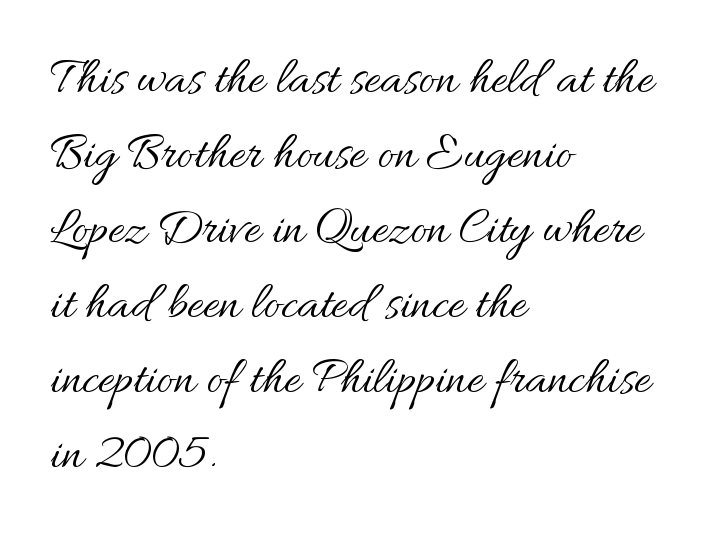
Look at the tracking — it's just the regular setting, nothing added. Vertically, the passage feels balanced, rows spaced as you'd expect. The weight would be labelled regular, book, light, or lighter still.
